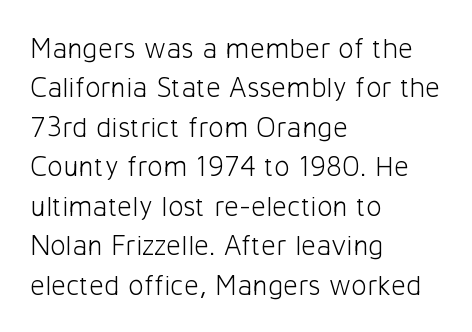
The image shows 29 px light sans-serif type, upright; set left-aligned, normal line spacing (1.36x), normal letter spacing, not underlined; low stroke contrast and a medium x-height.
